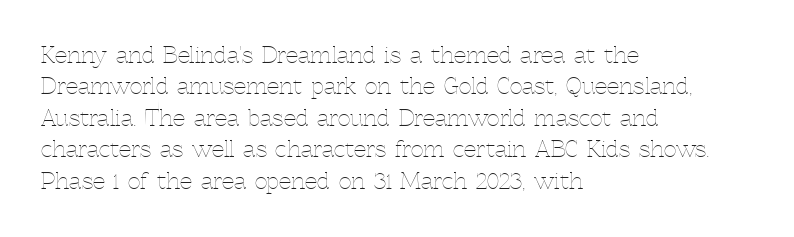
The line-height multiplier appears to be the usual default. The ragged edge is on the right, which tells us the setting is flush left. A typesetter would mark this as roman, not italic. This sample uses plain, unmodified letter spacing. No letter is thick-stroked: the sample isn't bold.
